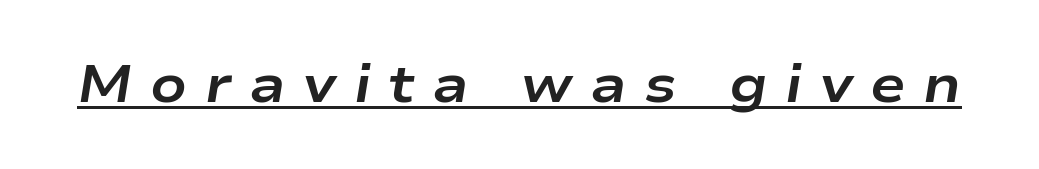
The image shows 53 px bold, wide type, italic (leaning right); set unusually wide letter spacing (+0.33 em), underlined; low stroke contrast and a medium x-height.
